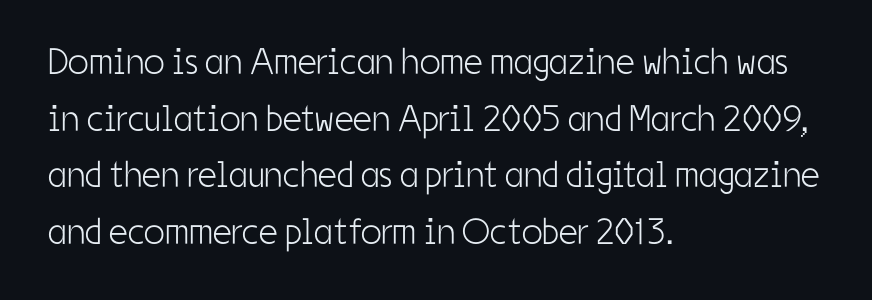
The letters advance in unequal steps, a hallmark of proportional type. Nothing unusual about the tracking: characters are spaced as the font intends. Nobody drew a line under any word here. A normal amount of white space separates one row of letters from the next. Tall strokes in this sample are plumb rather than angled. The face used here is a sans, in the tradition of grotesques and geometrics.
